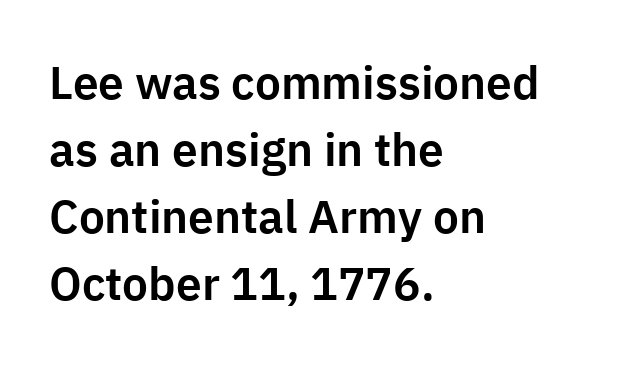
Q: Is the text italic (slanted)? A: No, it is upright.
Q: Is the typeface a serif or a sans-serif typeface? A: Sans-serif.
Q: Is the text underlined? A: No.
Q: How is the paragraph aligned? A: Left-aligned.
Q: Is the spacing between letters normal or unusually wide? A: Normal.
Q: Is the spacing between lines tight, normal or loose? A: Normal.
Q: Width (condensed, normal, or wide)? A: Normal.
Q: Stroke contrast? A: Low.
Q: x-height? A: Medium.
Q: Monospaced? A: No.
